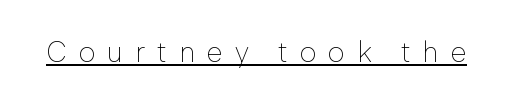
The passage shown is typed in a proportional face where columns would drift. Stroke mass is kept to a normal reading level or below. Italic: no, the glyphs are upright roman. This rendering features underlined lettering.
